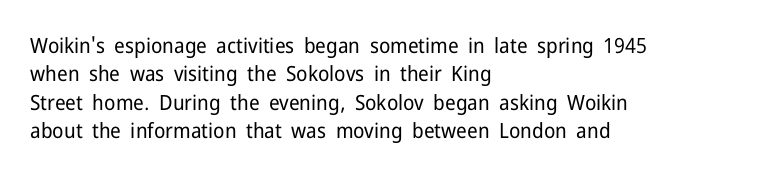
Q: Is the text bold? A: No.
Q: Is the text italic (slanted)? A: No, it is upright.
Q: Is the text underlined? A: No.
Q: How is the paragraph aligned? A: Left-aligned.
Q: Is the spacing between letters normal or unusually wide? A: Normal.
Q: Is the spacing between lines tight, normal or loose? A: Normal.
